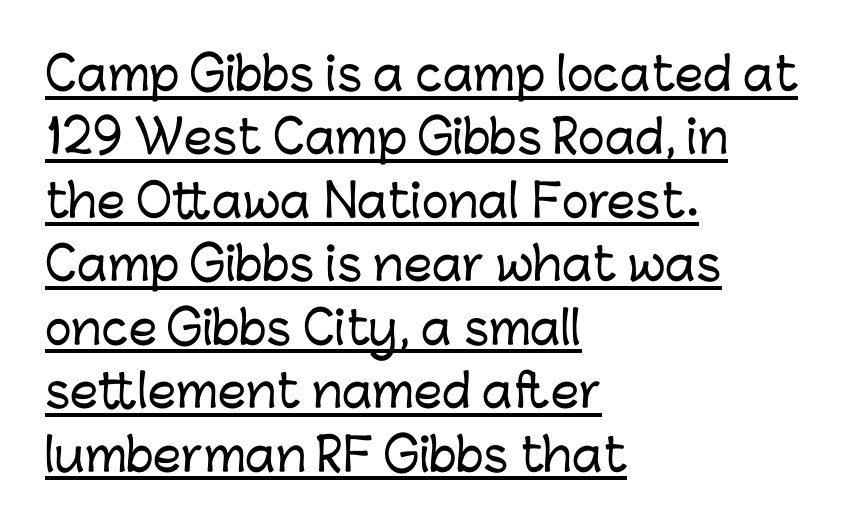
Q: Is the text italic (slanted)? A: No, it is upright.
Q: Is the typeface a serif or a sans-serif typeface? A: Sans-serif.
Q: Is the text underlined? A: Yes.
Q: How is the paragraph aligned? A: Left-aligned.
Q: Is the spacing between letters normal or unusually wide? A: Normal.
Q: Is the spacing between lines tight, normal or loose? A: Normal.
Q: Width (condensed, normal, or wide)? A: Normal.
Q: Stroke contrast? A: Low.
Q: x-height? A: Medium.
Q: Monospaced? A: No.
